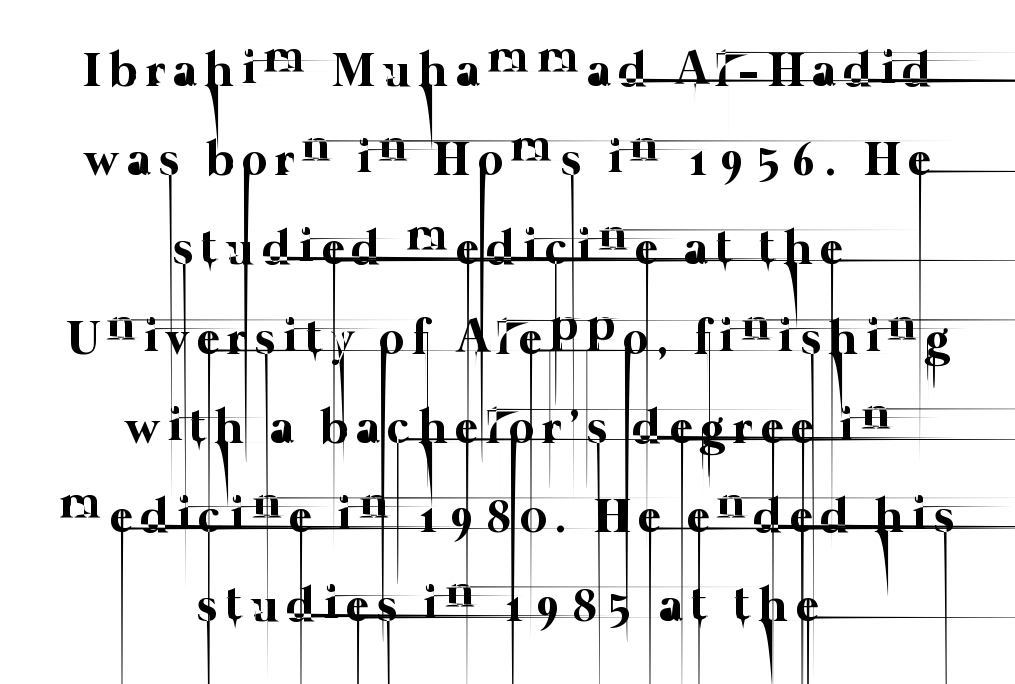
The zone under the glyphs is completely vacant. Note the varied advance widths — an 'i' is clearly narrower than an 'm'. Does the copy run flush right? No — it is centered line by line. This reads as an unemphasized weight, regular at the heaviest.
